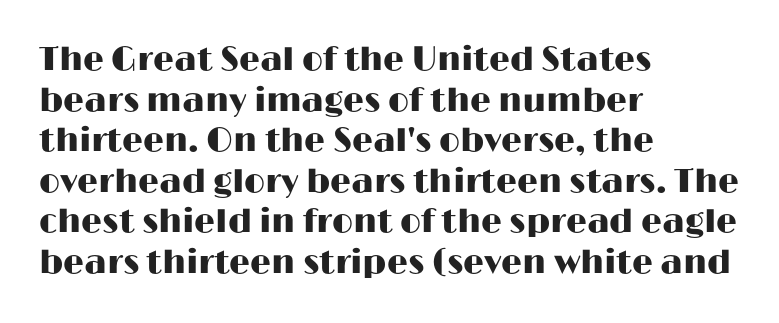
Tall strokes in this sample are plumb rather than angled. Underlining? Definitely not there. Horizontally, the lines are justified to the leading edge only. No feet cap the strokes, marking this as sans-serif type. Inter-character spacing is left at the font's built-in metrics. Character widths vary here, with narrow letters taking less room than wide ones.
